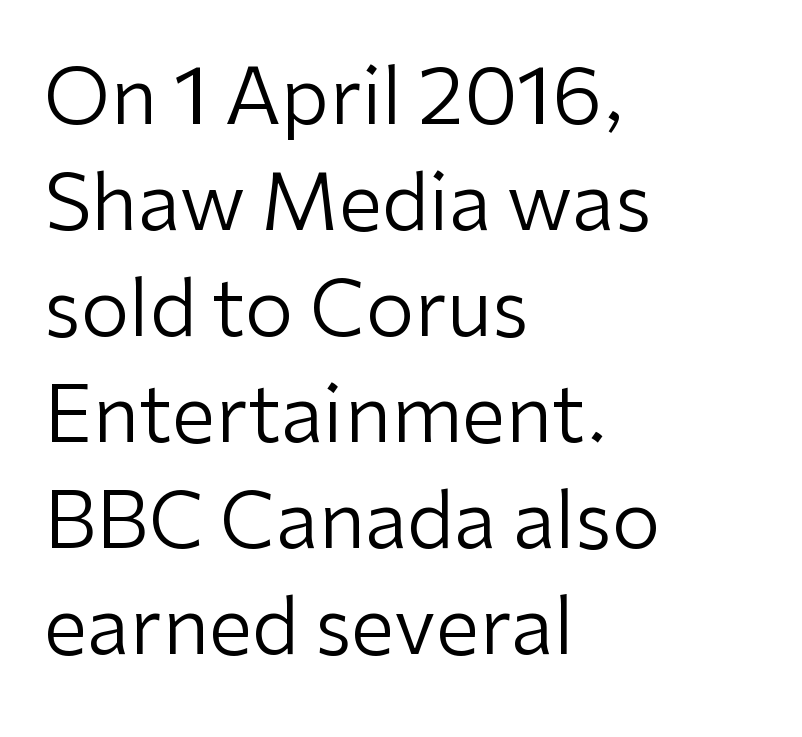
Italic? Not at all — the glyphs are vertical. You could call the tracking neutral — neither tight nor loose. Does the copy run flush right? No — it runs flush left. I'd call this a sans setting — the letters go barefoot.
